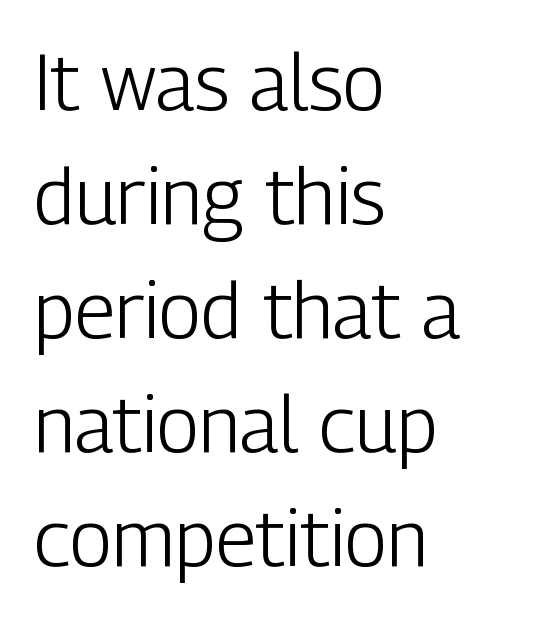
Q: Is the text bold? A: No.
Q: Is the text italic (slanted)? A: No, it is upright.
Q: Is the typeface a serif or a sans-serif typeface? A: Sans-serif.
Q: Is the text underlined? A: No.
Q: How is the paragraph aligned? A: Left-aligned.
Q: Is the spacing between letters normal or unusually wide? A: Normal.
Q: Is the spacing between lines tight, normal or loose? A: Normal.
Q: Width (condensed, normal, or wide)? A: Condensed.
Q: Stroke contrast? A: Low.
Q: x-height? A: Medium.
Q: Monospaced? A: No.
